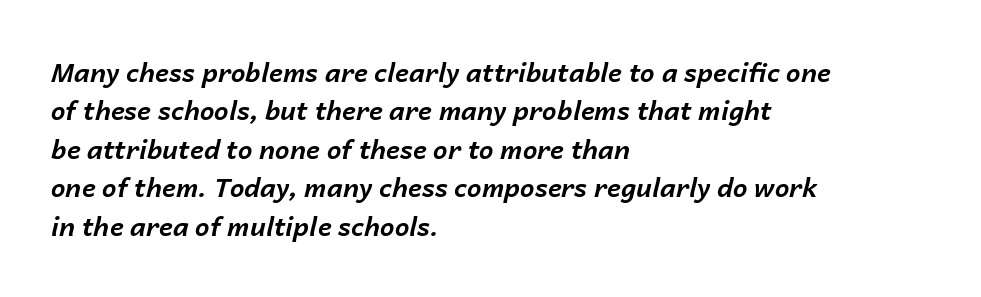
Q: Is the text bold? A: Yes.
Q: Is the text italic (slanted)? A: Yes, it leans right by about 14 degrees.
Q: Is the text underlined? A: No.
Q: How is the paragraph aligned? A: Left-aligned.
Q: Is the spacing between letters normal or unusually wide? A: Normal.
Q: Is the spacing between lines tight, normal or loose? A: Normal.
